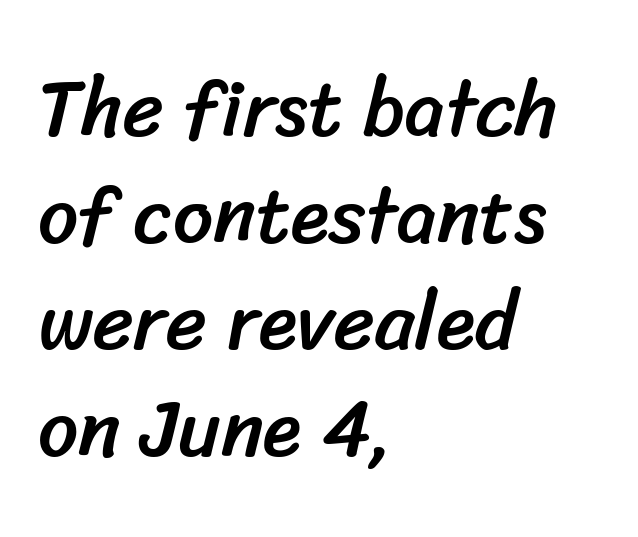
{"serif": "no", "width": "normal", "stroke_contrast": "low", "x_height": "medium", "monospaced": "no", "underline": "no", "align": "left", "line_spacing": "normal", "line_spacing_ratio": 1.35, "letter_spacing": "normal", "letter_spacing_em": 0.0, "glyph_px": 79}
